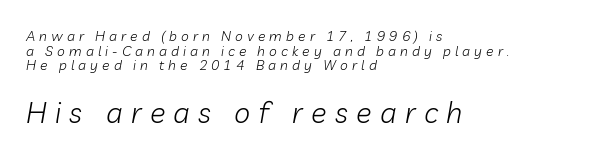
The font's italic variant was chosen for this text. Glance below the letters and you will spot only blank space. In terms of letterspacing, this is a distinctly airy, spread setting. Varying glyph widths throughout — classic text-font behaviour. Weight: in the light-to-regular range.
